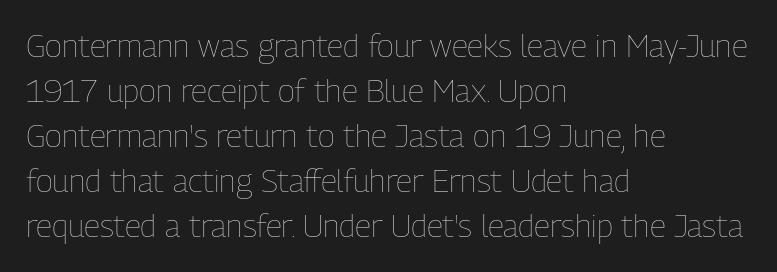
Q: Is the text bold? A: No.
Q: Is the text italic (slanted)? A: No, it is upright.
Q: Is the text underlined? A: No.
Q: How is the paragraph aligned? A: Left-aligned.
Q: Is the spacing between letters normal or unusually wide? A: Normal.
Q: Is the spacing between lines tight, normal or loose? A: Normal.
Q: Width (condensed, normal, or wide)? A: Condensed.
Q: Stroke contrast? A: Low.
Q: x-height? A: Medium.
Q: Monospaced? A: No.
